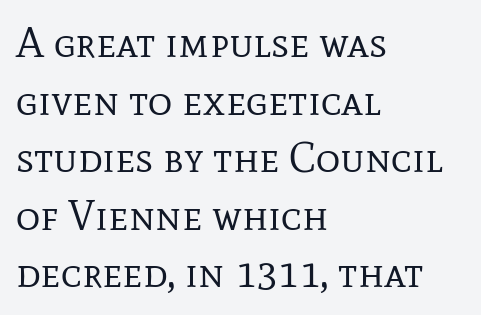
A bare baseline throughout the passage. The characters display serif detailing at their extremities. Caption: multi-line text, flush left, ragged right. Stems here are at most as thick as an everyday book face. This sample has the flowing, uneven cadence of proportional lettering. The tracking reads as untouched default to a designer's eye.
